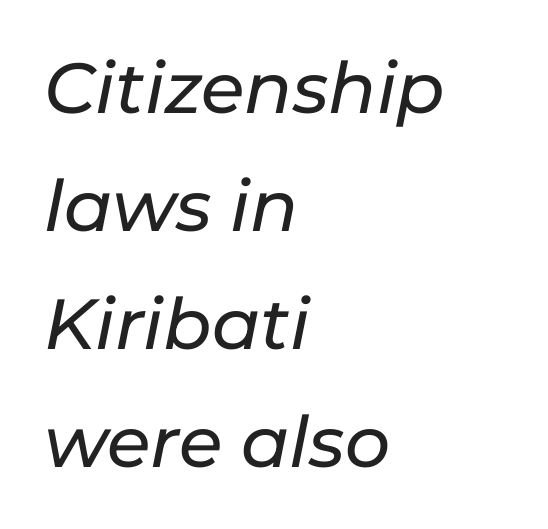
The image shows 71 px text type, italic (leaning right); set left-aligned, normal line spacing (1.66x), normal letter spacing, not underlined; low stroke contrast and a medium x-height.
